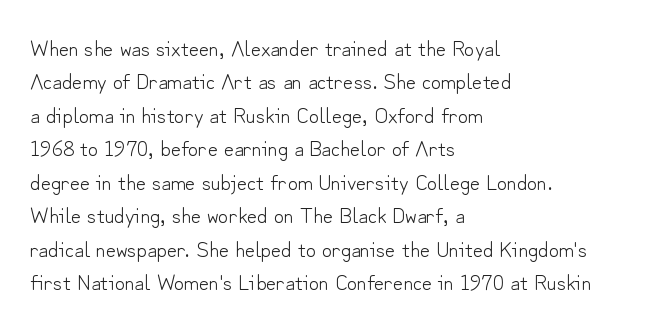
{"italic": "no", "bold": "no", "underline": "no", "align": "left", "line_spacing": "normal", "line_spacing_ratio": 1.52, "letter_spacing": "normal", "letter_spacing_em": 0.0, "glyph_px": 22}
